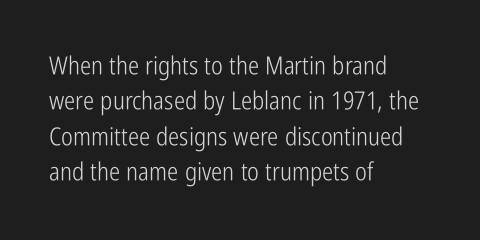
The image shows 25 px text type, upright; set left-aligned, normal line spacing (1.42x), normal letter spacing, not underlined.
